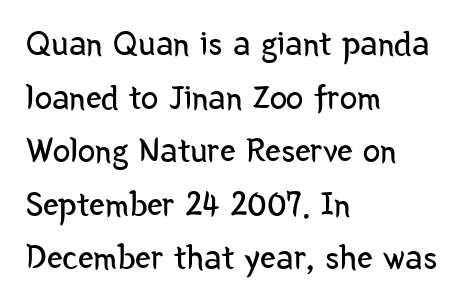
Is the type heavy? It reads as light-to-regular instead. Underline: absent. Here the designer chose a conventional face with non-uniform glyph widths. Regular leading.
